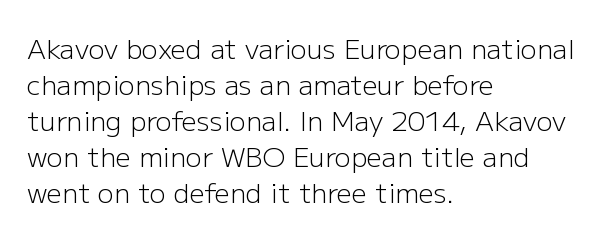
{"italic": "no", "bold": "no", "underline": "no", "align": "left", "line_spacing": "normal", "line_spacing_ratio": 1.33, "letter_spacing": "normal", "letter_spacing_em": 0.0, "glyph_px": 27}
